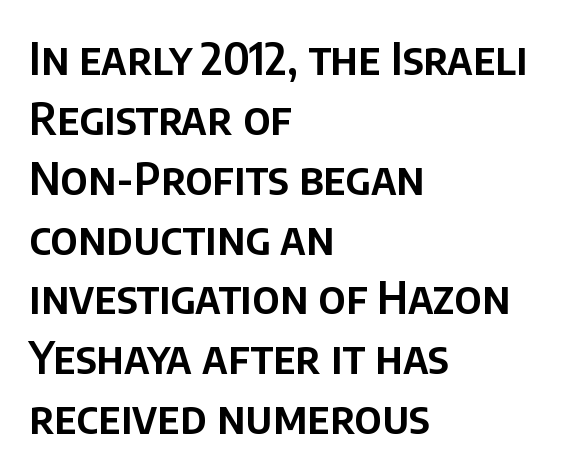
{"serif": "no", "italic": "no", "width": "normal", "stroke_contrast": "low", "x_height": "large", "monospaced": "no", "underline": "no", "align": "left", "line_spacing": "normal", "line_spacing_ratio": 1.36, "letter_spacing": "normal", "letter_spacing_em": 0.0, "glyph_px": 44}
